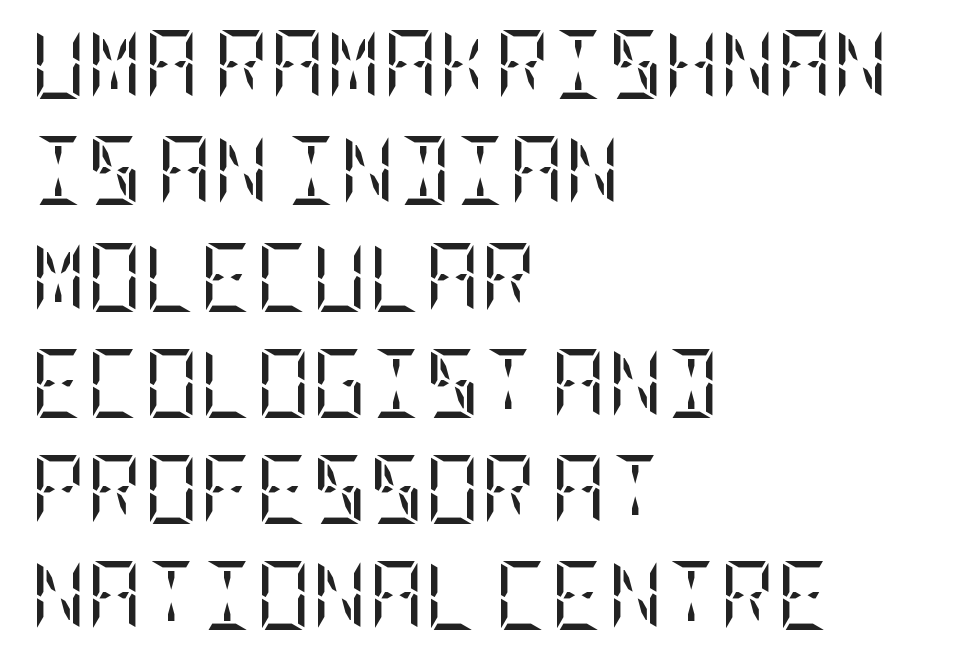
{"serif": "yes", "italic": "no", "bold": "no", "weight": "regular", "width": "condensed", "stroke_contrast": "low", "x_height": "large", "underline": "no", "align": "left", "line_spacing": "normal", "line_spacing_ratio": 1.54, "letter_spacing": "normal", "letter_spacing_em": 0.0, "glyph_px": 69}
